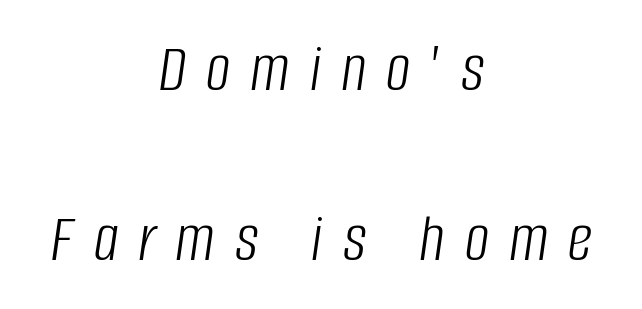
The image shows 69 px light, condensed type, italic (leaning right); set centered, loose line spacing (2.47x), unusually wide letter spacing (+0.29 em), not underlined; low stroke contrast and a large x-height.
